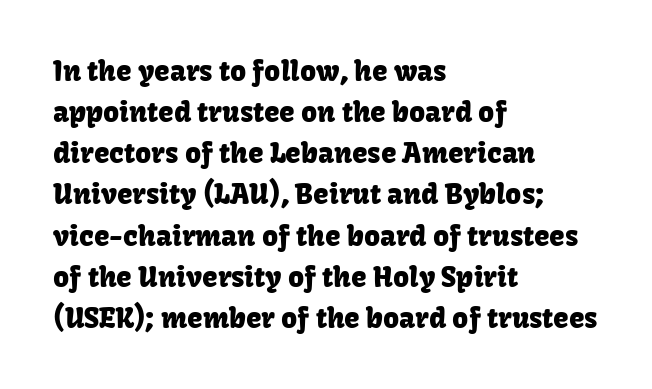
The image shows 28 px sans-serif type, upright; set left-aligned, normal line spacing (1.47x), normal letter spacing, not underlined; low stroke contrast and a medium x-height.
